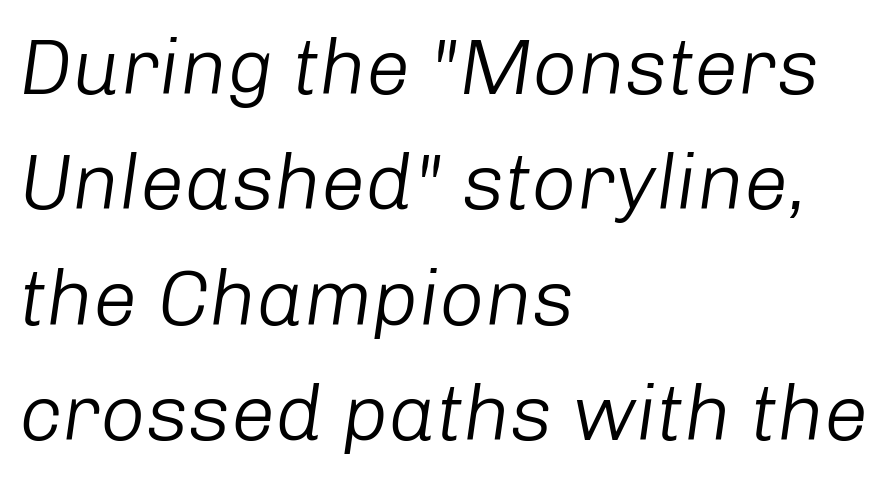
The setting favours the left margin, as ordinary paragraphs usually do. No extra ink here — the face is not bold. The letters advance in unequal steps, a hallmark of proportional type. Does the leading feel generous? No, just average.
